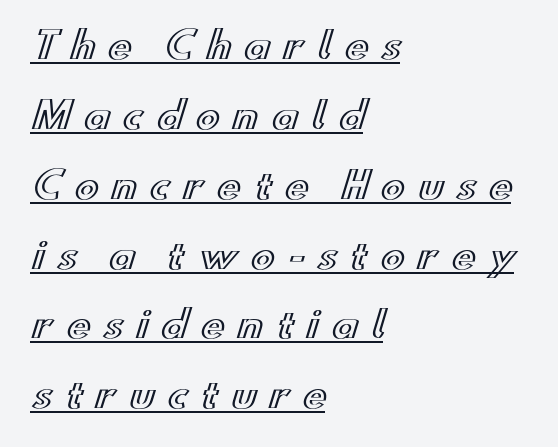
These lines are rendered in a variable-pitch font. The sample's only ornament is a line tracing under the words. The line-height multiplier appears high, well above default. Words appear elongated and porous because spacing is wide.
